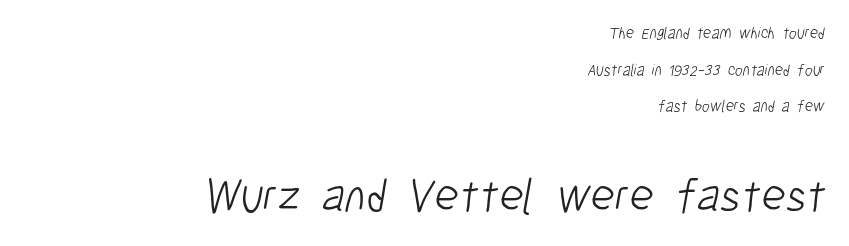
The image shows 47 px light, condensed sans-serif type; set right-aligned, loose line spacing (2.29x), normal letter spacing, not underlined; the second (bottom) block is 2.94x larger; low stroke contrast and a medium x-height.
